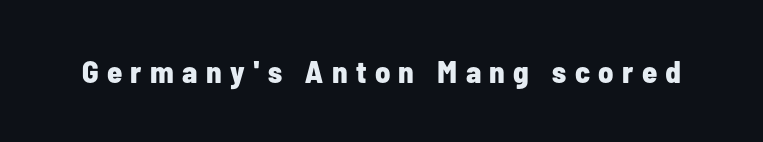
These lines have a slow, spaced-out rhythm from letter to letter. The face used here is proportionally spaced, like ordinary book or web type. Typesetter's note: full bold, strokes at maximum text heaviness. Bare-footed words on every line.
